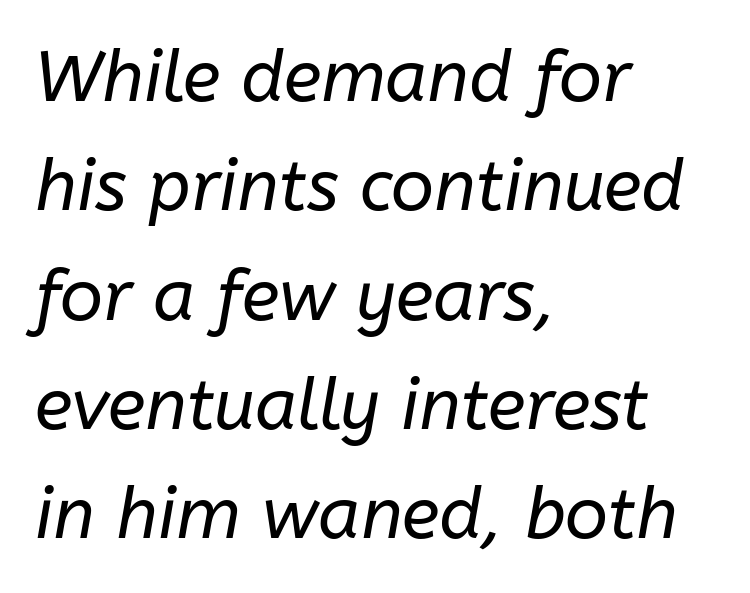
The image shows 71 px regular-weight type, italic (leaning right); set left-aligned, normal line spacing (1.54x), normal letter spacing, not underlined; low stroke contrast and a medium x-height.
